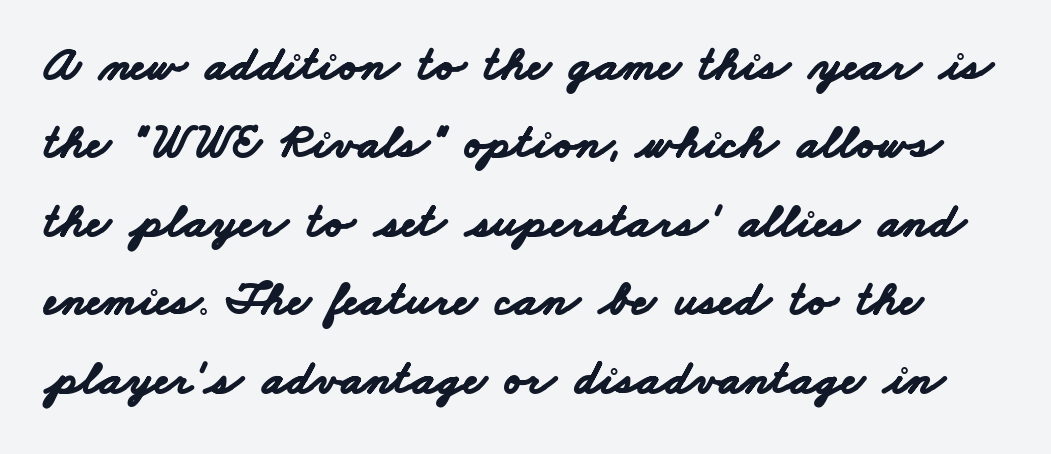
Q: Is the text bold? A: Yes.
Q: Is the typeface a serif or a sans-serif typeface? A: Sans-serif.
Q: Is the text underlined? A: No.
Q: Is the spacing between letters normal or unusually wide? A: Normal.
Q: Is the spacing between lines tight, normal or loose? A: Normal.
Q: Width (condensed, normal, or wide)? A: Wide.
Q: Stroke contrast? A: Low.
Q: x-height? A: Small.
Q: Monospaced? A: No.
